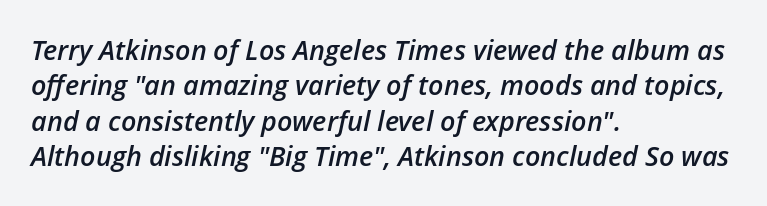
The image shows 27 px text type, italic (leaning right); set left-aligned, normal line spacing (1.31x), normal letter spacing, not underlined.
